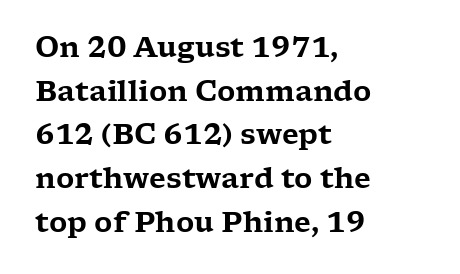
This rendering leaves character spacing at its baseline value. Varying glyph widths throughout — classic text-font behaviour. The setting favours the left margin, as ordinary paragraphs usually do. The foot of each line stays bare and open. Posture: upright roman. Whoever set this chose a conventional vertical rhythm.
